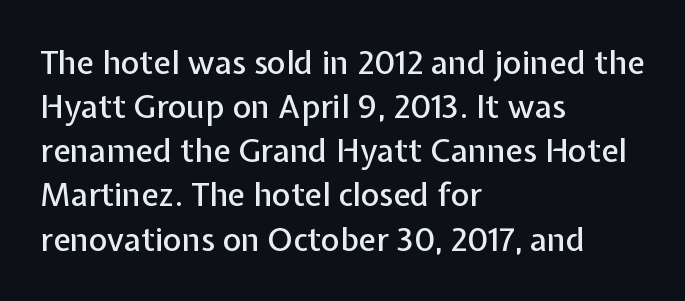
Short and long lines alike share a common starting point at left. Characters remain perfectly vertical along every line. Serifs: no, the terminals of the letterforms are clean. You could not count columns in this text — the font is proportionally spaced.
